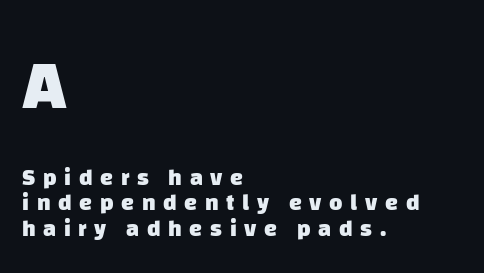
{"serif": "no", "bold": "yes", "weight": "heavy", "width": "normal", "stroke_contrast": "low", "x_height": "large", "monospaced": "no", "underline": "no", "align": "left", "line_spacing": "tight", "line_spacing_ratio": 1.11, "letter_spacing": "wide", "letter_spacing_em": 0.33, "larger_block": "first", "size_ratio": 3.04, "glyph_px": 70}
